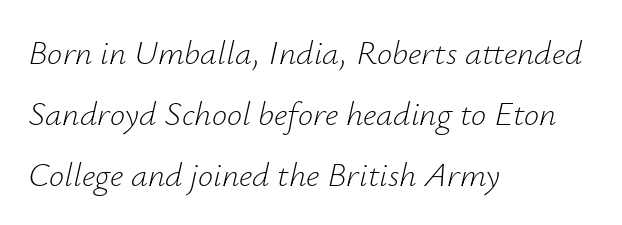
{"italic": "yes", "lean": "right", "slant_degrees": 12, "bold": "no", "weight": "light", "width": "normal", "stroke_contrast": "low", "x_height": "small", "monospaced": "no", "underline": "no", "align": "left", "line_spacing_ratio": 1.8, "letter_spacing": "normal", "letter_spacing_em": 0.0, "glyph_px": 34}
